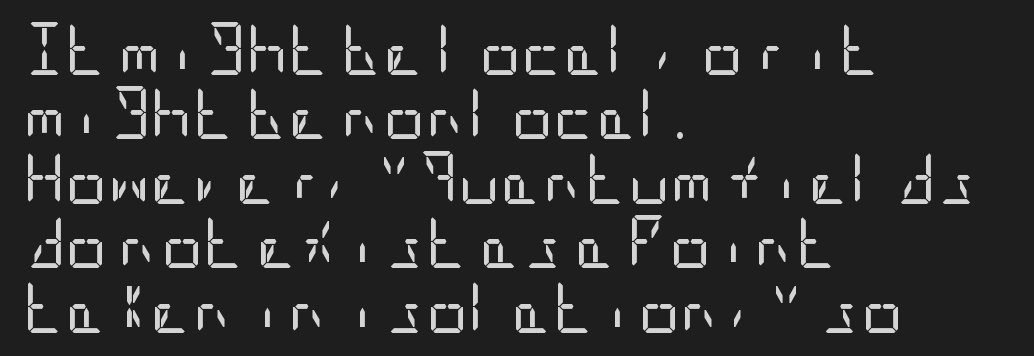
{"serif": "no", "italic": "no", "bold": "no", "weight": "regular", "width": "condensed", "stroke_contrast": "low", "x_height": "large", "underline": "no", "align": "left", "line_spacing_ratio": 1.24, "letter_spacing": "normal", "letter_spacing_em": 0.0, "glyph_px": 52}
